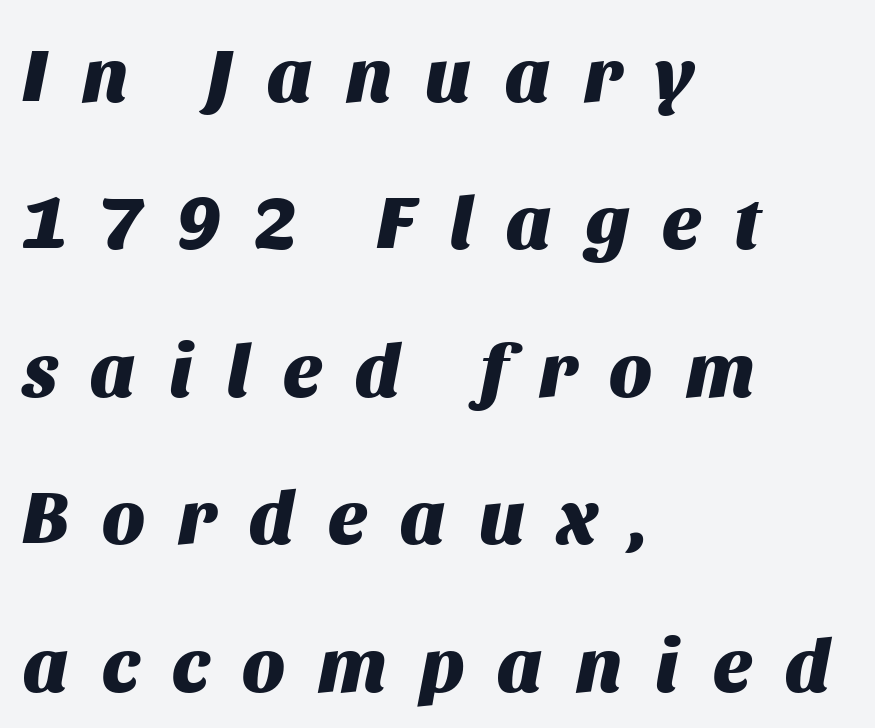
{"italic": "yes", "lean": "right", "slant_degrees": 11, "bold": "yes", "weight": "heavy", "width": "normal", "stroke_contrast": "medium", "x_height": "large", "monospaced": "no", "underline": "no", "align": "left", "line_spacing": "loose", "line_spacing_ratio": 1.94, "letter_spacing": "wide", "letter_spacing_em": 0.44, "glyph_px": 76}
